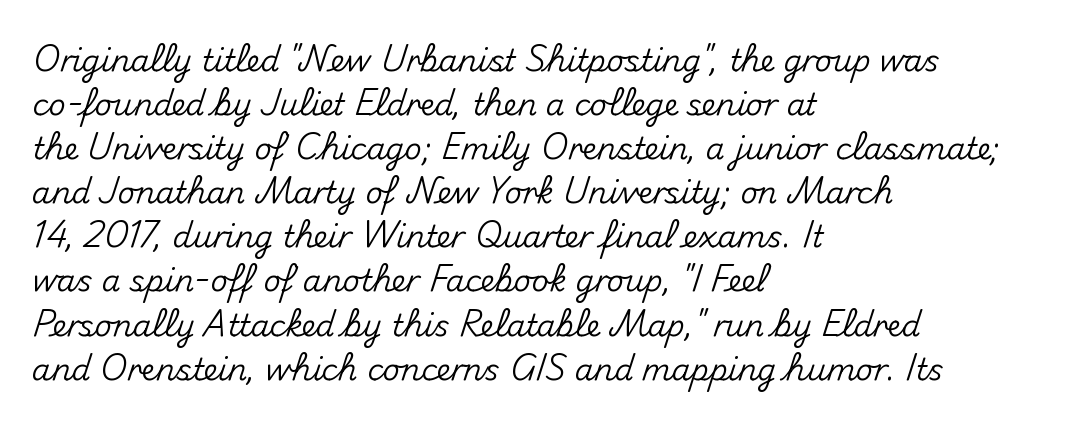
The image shows 30 px sans-serif type; set left-aligned, normal line spacing (1.47x), normal letter spacing, not underlined; medium stroke contrast and a small x-height.
